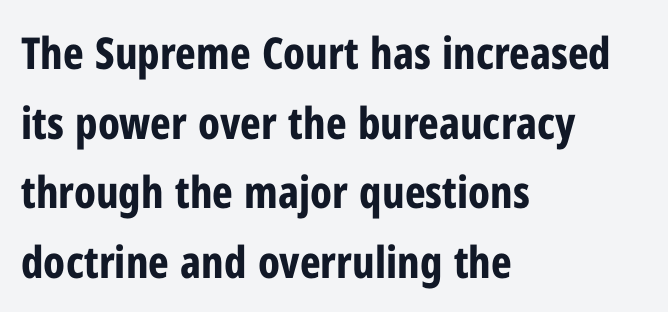
{"serif": "no", "italic": "no", "bold": "yes", "weight": "bold", "width": "condensed", "stroke_contrast": "low", "x_height": "medium", "monospaced": "no", "underline": "no", "align": "left", "line_spacing": "normal", "line_spacing_ratio": 1.58, "letter_spacing": "normal", "letter_spacing_em": 0.0, "glyph_px": 44}
